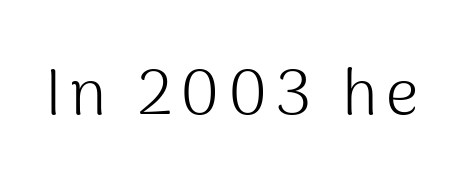
Regarding serifs, this sample does without them. No italicization has been applied; the sample stays upright. The letterforms sit at book weight or below. Varying glyph widths throughout — classic text-font behaviour. A clean baseline with only descenders dipping below it.
